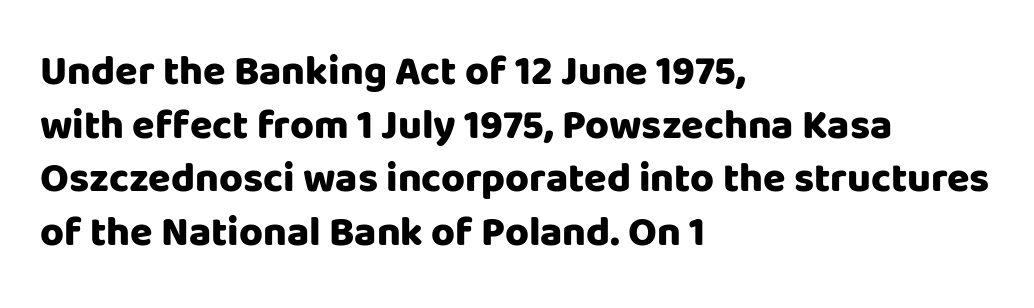
Q: Is the text bold? A: Yes.
Q: Is the text italic (slanted)? A: No, it is upright.
Q: Is the typeface a serif or a sans-serif typeface? A: Sans-serif.
Q: Is the text underlined? A: No.
Q: How is the paragraph aligned? A: Left-aligned.
Q: Is the spacing between letters normal or unusually wide? A: Normal.
Q: Is the spacing between lines tight, normal or loose? A: Normal.
Q: Width (condensed, normal, or wide)? A: Normal.
Q: Stroke contrast? A: Low.
Q: x-height? A: Large.
Q: Monospaced? A: No.
